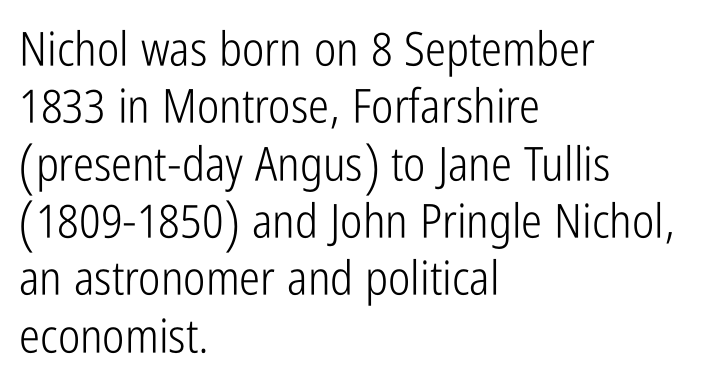
{"serif": "no", "italic": "no", "bold": "no", "weight": "light", "width": "condensed", "stroke_contrast": "low", "x_height": "medium", "monospaced": "no", "underline": "no", "align": "left", "line_spacing_ratio": 1.22, "letter_spacing": "normal", "letter_spacing_em": 0.0, "glyph_px": 47}
